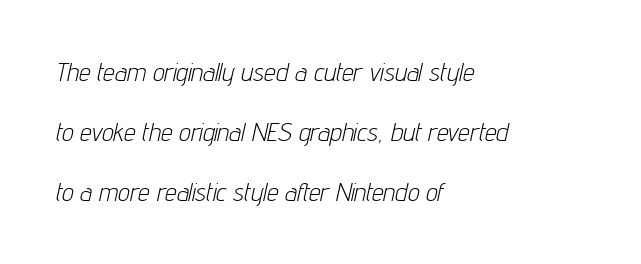
The image shows 26 px text type, italic (leaning right); set left-aligned, loose line spacing (2.31x), normal letter spacing, not underlined.
